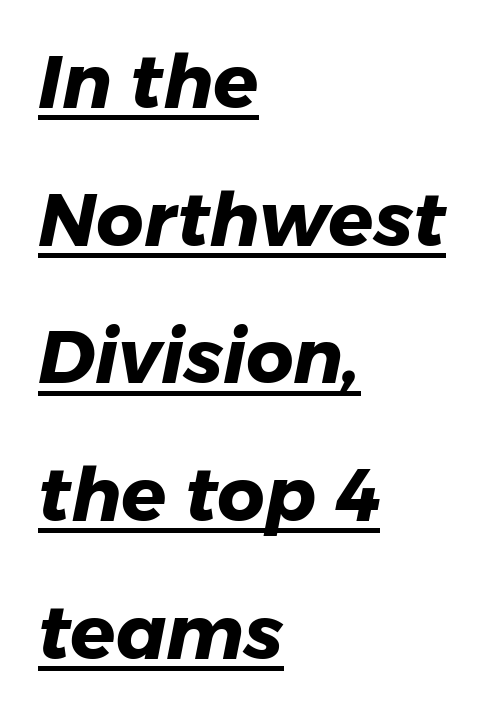
{"serif": "no", "bold": "yes", "weight": "heavy", "width": "normal", "stroke_contrast": "low", "x_height": "medium", "monospaced": "no", "underline": "yes", "align": "left", "line_spacing_ratio": 1.86, "letter_spacing": "normal", "letter_spacing_em": 0.0, "glyph_px": 74}
